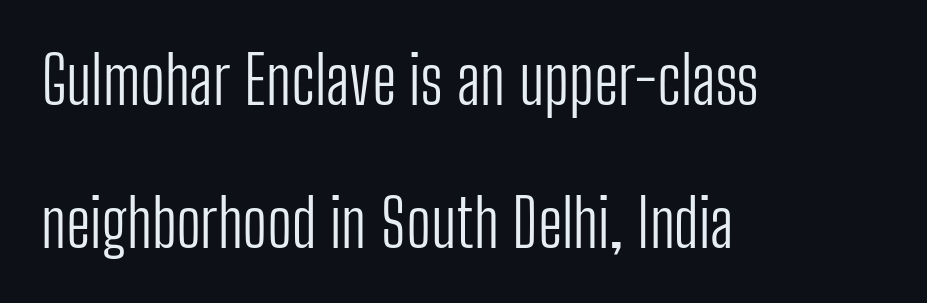
Q: Is the text bold? A: No.
Q: Is the text italic (slanted)? A: No, it is upright.
Q: Is the typeface a serif or a sans-serif typeface? A: Sans-serif.
Q: Is the text underlined? A: No.
Q: How is the paragraph aligned? A: Left-aligned.
Q: Is the spacing between letters normal or unusually wide? A: Normal.
Q: Is the spacing between lines tight, normal or loose? A: Loose.
Q: Width (condensed, normal, or wide)? A: Condensed.
Q: Stroke contrast? A: Low.
Q: x-height? A: Medium.
Q: Monospaced? A: No.
